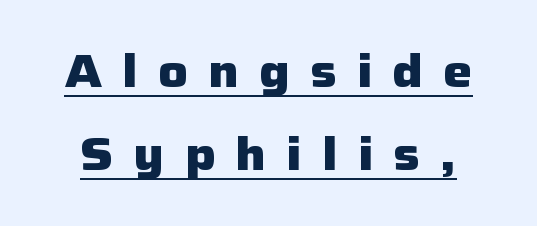
Q: Is the text bold? A: Yes.
Q: Is the text italic (slanted)? A: No, it is upright.
Q: Is the typeface a serif or a sans-serif typeface? A: Sans-serif.
Q: Is the text underlined? A: Yes.
Q: Is the spacing between letters normal or unusually wide? A: Unusually wide.
Q: Width (condensed, normal, or wide)? A: Normal.
Q: Stroke contrast? A: Low.
Q: x-height? A: Medium.
Q: Monospaced? A: No.
